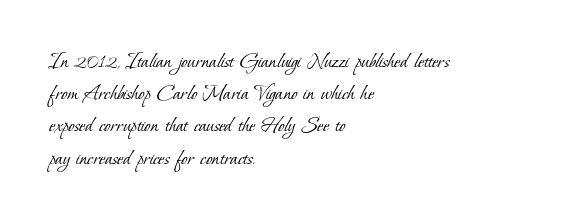
The line-height multiplier appears to be the usual default. The line texture is even and compact thanks to regular tracking. Compared with a typical body face, this is equally light or lighter still. The setting favours the left margin, as ordinary paragraphs usually do. The specimen omits any rule beneath the text block's lines.
